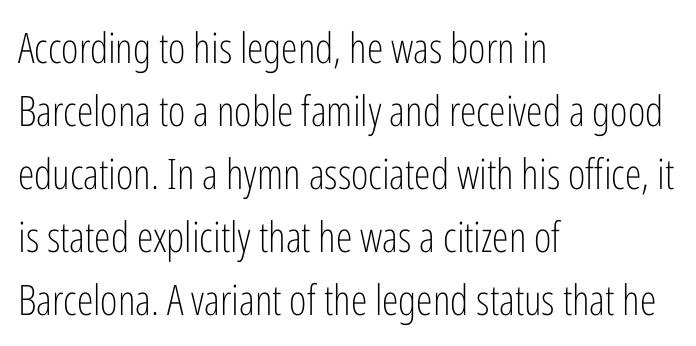
{"serif": "no", "italic": "no", "bold": "no", "weight": "light", "width": "condensed", "stroke_contrast": "low", "x_height": "medium", "monospaced": "no", "underline": "no", "align": "left", "line_spacing": "normal", "line_spacing_ratio": 1.5, "letter_spacing": "normal", "letter_spacing_em": 0.0, "glyph_px": 42}
